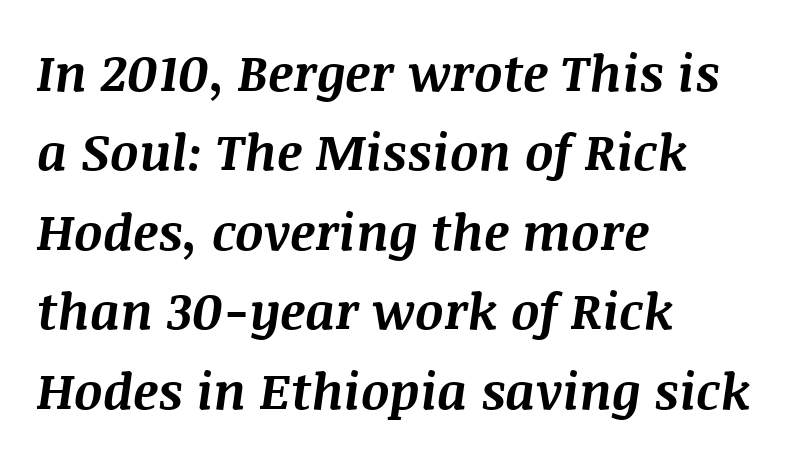
The image shows 50 px bold type, italic (leaning right); set left-aligned, normal line spacing (1.59x), normal letter spacing, not underlined; medium stroke contrast and a large x-height.
